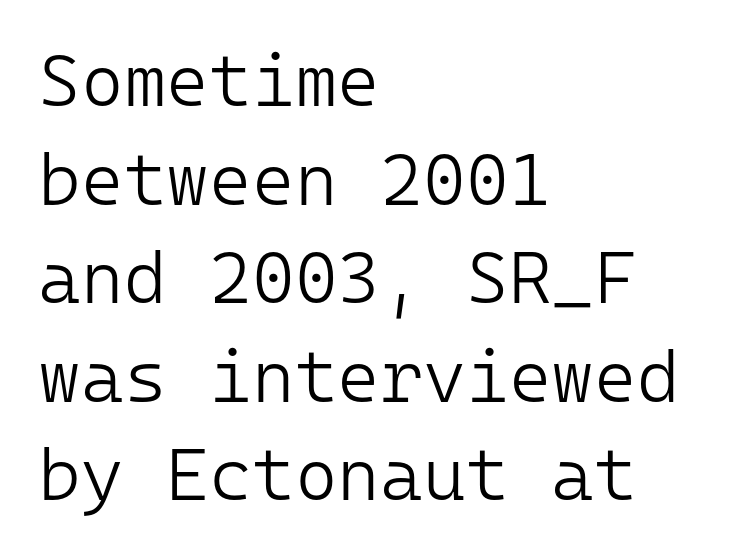
Summary of vertical rhythm: regular, with standard interline spacing. Short note: letters normally spaced. A typesetter would call this monospace, since all characters share one set width. The area under the type is left untouched.
